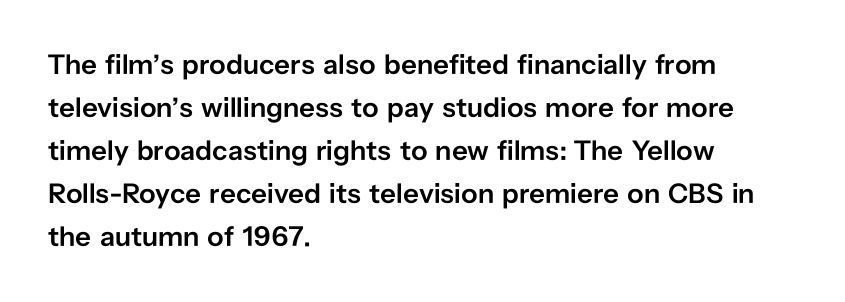
Q: Is the text bold? A: Semi-bold.
Q: Is the text italic (slanted)? A: No, it is upright.
Q: Is the typeface a serif or a sans-serif typeface? A: Sans-serif.
Q: Is the text underlined? A: No.
Q: How is the paragraph aligned? A: Left-aligned.
Q: Is the spacing between letters normal or unusually wide? A: Normal.
Q: Is the spacing between lines tight, normal or loose? A: Normal.
Q: Width (condensed, normal, or wide)? A: Normal.
Q: Stroke contrast? A: Low.
Q: x-height? A: Medium.
Q: Monospaced? A: No.
